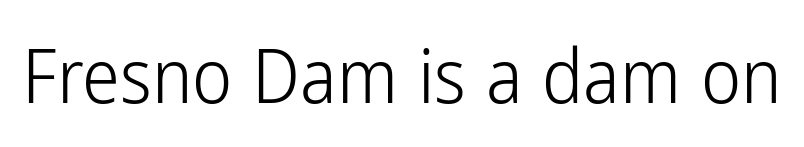
Q: Is the text bold? A: No.
Q: Is the text italic (slanted)? A: No, it is upright.
Q: Is the typeface a serif or a sans-serif typeface? A: Sans-serif.
Q: Is the text underlined? A: No.
Q: Is the spacing between letters normal or unusually wide? A: Normal.
Q: Width (condensed, normal, or wide)? A: Condensed.
Q: Stroke contrast? A: Low.
Q: x-height? A: Medium.
Q: Monospaced? A: No.
